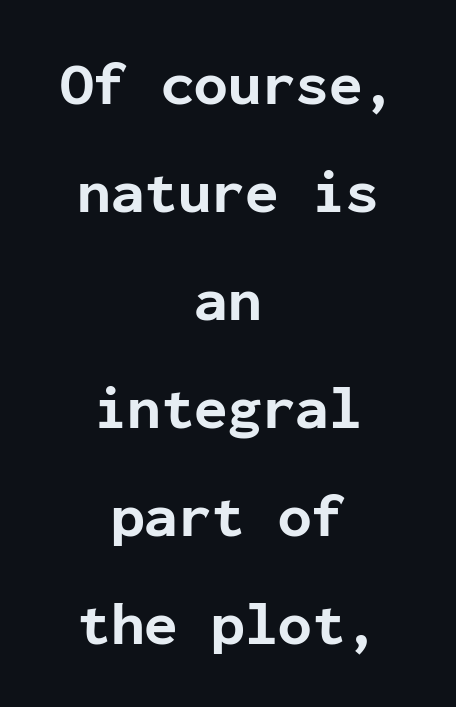
{"serif": "no", "italic": "no", "bold": "yes", "weight": "bold", "width": "normal", "stroke_contrast": "low", "x_height": "medium", "monospaced": "yes", "underline": "no", "align": "center", "line_spacing_ratio": 1.77, "letter_spacing": "normal", "letter_spacing_em": 0.0, "glyph_px": 61}
